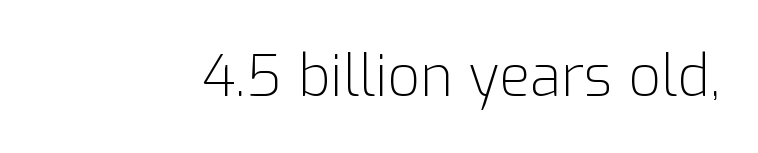
{"serif": "no", "italic": "no", "bold": "no", "weight": "light", "width": "normal", "stroke_contrast": "low", "x_height": "medium", "monospaced": "no", "underline": "no", "letter_spacing": "normal", "letter_spacing_em": 0.0, "glyph_px": 57}
